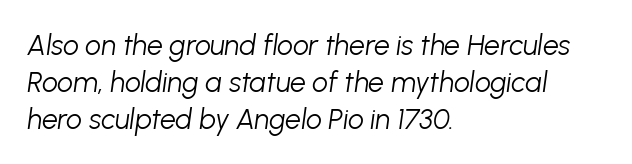
One-word summary of the alignment: left. This is oblique type, the kind used for emphasis or titles. Standard letterfit; no display-style spreading of the glyphs. This is not heavy type; no bold has been used.
